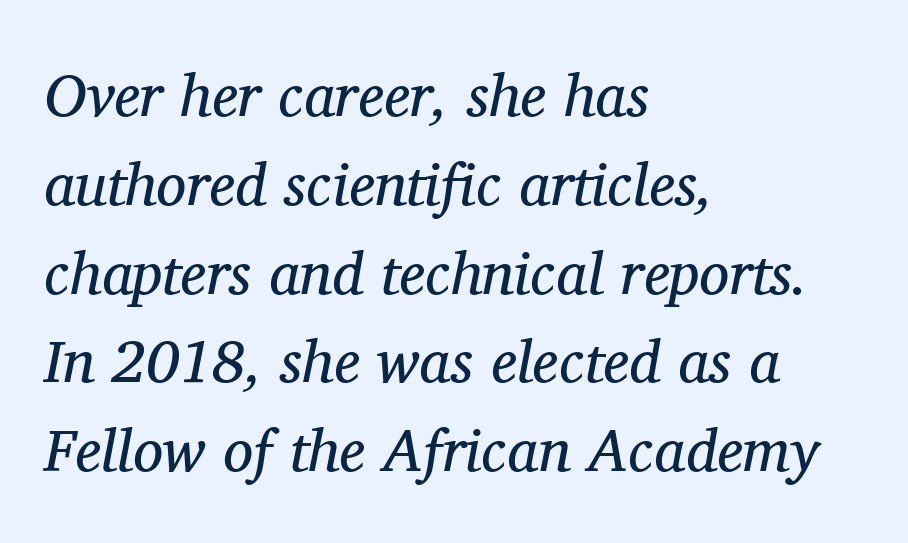
This sample keeps an unexceptional amount of space between lines. This sample uses a serif face. Has an underline been added? It has not. Is this a heavy cut? Hardly; it is regular or lighter. Spacing verdict: proportional, widths tailored to each character. The setting favours the left margin, as ordinary paragraphs usually do.
